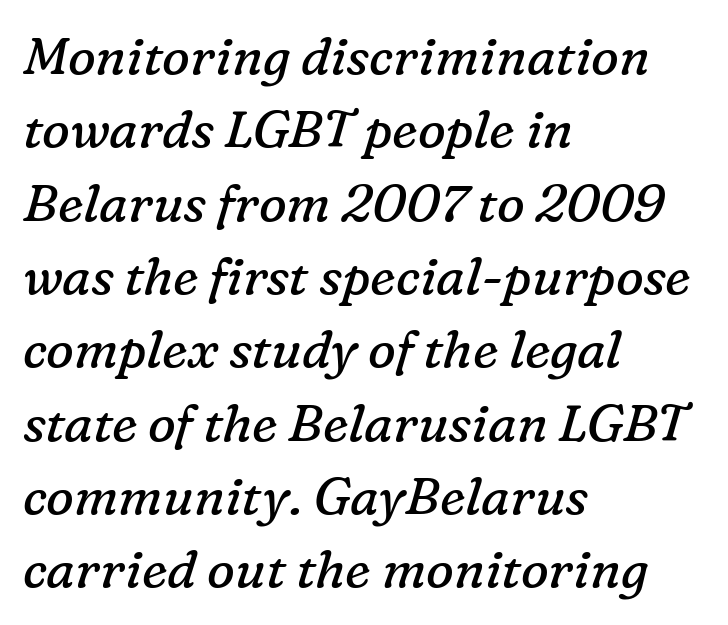
Vertical spacing — default. Check where the strokes stop: tiny serifs finish them off. The lettering tilts uniformly, giving the passage an italic look. Does the copy run flush right? No — it runs flush left. Letters have the restrained weight of plain body copy at most.
